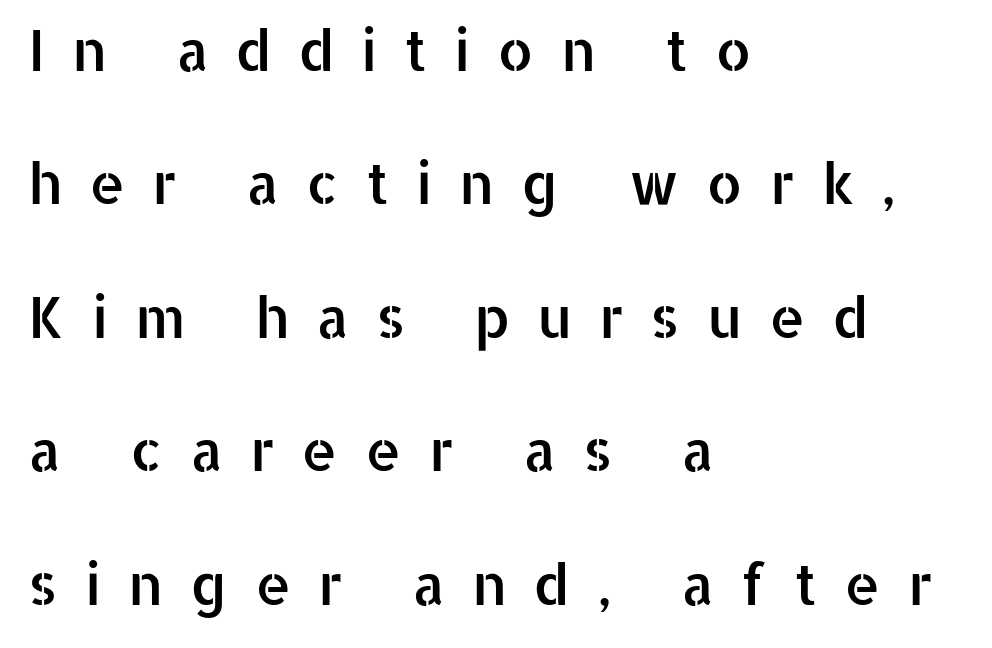
Q: Is the text italic (slanted)? A: No, it is upright.
Q: Is the typeface a serif or a sans-serif typeface? A: Sans-serif.
Q: Is the text underlined? A: No.
Q: How is the paragraph aligned? A: Left-aligned.
Q: Is the spacing between letters normal or unusually wide? A: Unusually wide.
Q: Is the spacing between lines tight, normal or loose? A: Loose.
Q: Width (condensed, normal, or wide)? A: Normal.
Q: Stroke contrast? A: Low.
Q: x-height? A: Medium.
Q: Monospaced? A: No.
